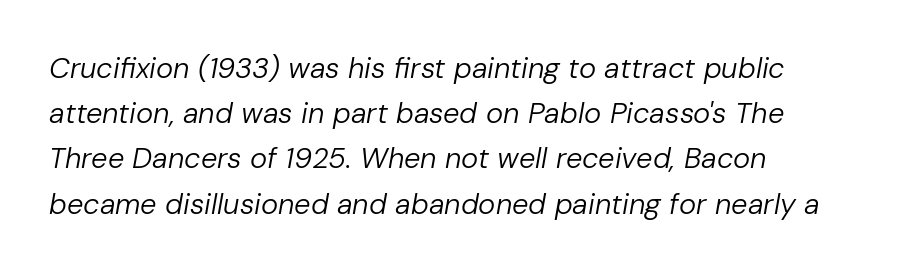
Q: Is the text bold? A: No.
Q: Is the text italic (slanted)? A: Yes, it leans right by about 10 degrees.
Q: Is the text underlined? A: No.
Q: How is the paragraph aligned? A: Left-aligned.
Q: Is the spacing between letters normal or unusually wide? A: Normal.
Q: Is the spacing between lines tight, normal or loose? A: Normal.
Q: Width (condensed, normal, or wide)? A: Normal.
Q: Stroke contrast? A: Low.
Q: x-height? A: Medium.
Q: Monospaced? A: No.
